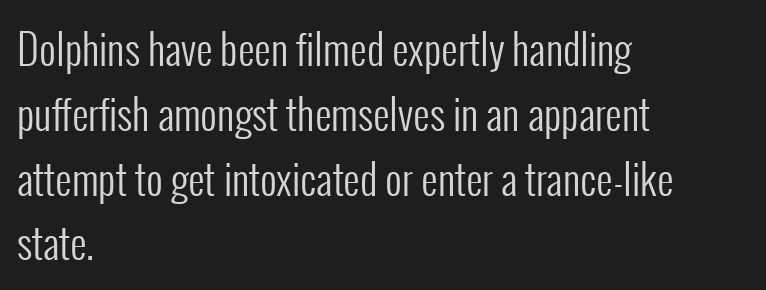
The image shows 41 px regular-weight, condensed sans-serif type, upright; set left-aligned, normal line spacing (1.58x), normal letter spacing, not underlined; low stroke contrast and a medium x-height.
